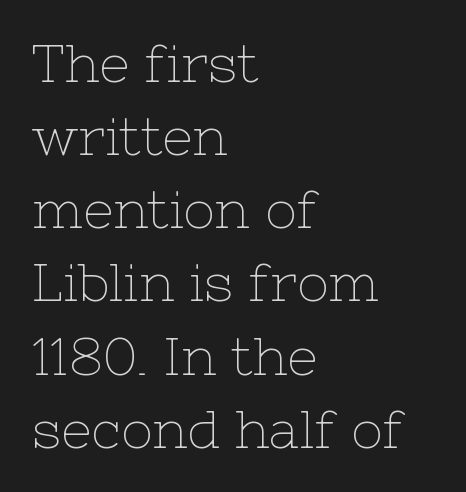
Line beginnings align vertically; line endings do not. Is the letter spacing exaggerated? No — it looks like the ordinary default. Upright lettering throughout. Unmarked baselines from the first word to the last.
